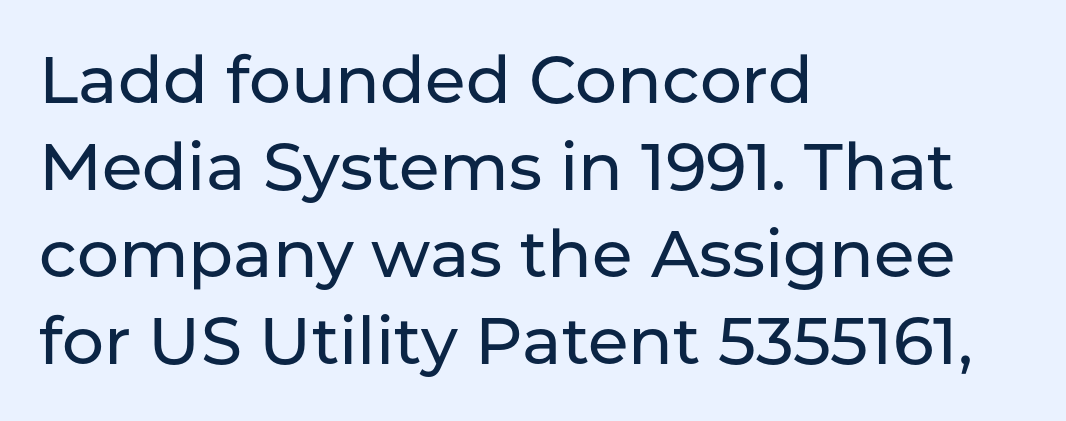
{"serif": "no", "italic": "no", "width": "normal", "stroke_contrast": "low", "x_height": "medium", "monospaced": "no", "underline": "no", "align": "left", "line_spacing": "normal", "line_spacing_ratio": 1.32, "letter_spacing": "normal", "letter_spacing_em": 0.0, "glyph_px": 66}
